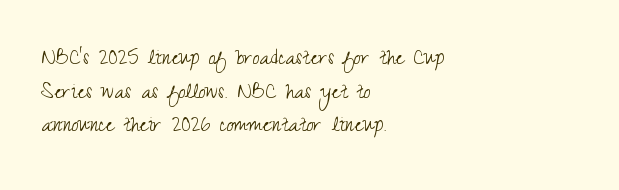
Honestly, there is no underline to notice here at all. When letters stand straight like this, we call the style roman or upright. The passage shown stacks its lines at a standard gap. Horizontal alignment here is leftward, the default for most running prose. Ink coverage per letter is moderate at most.
